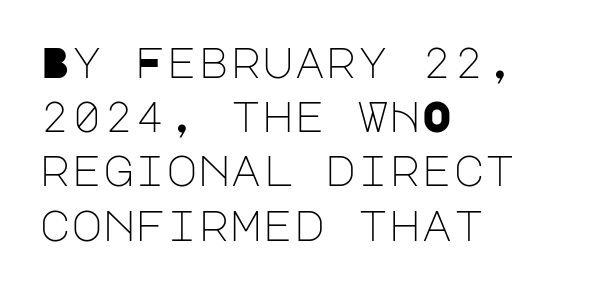
Q: Is the text bold? A: No.
Q: Is the text italic (slanted)? A: No, it is upright.
Q: Is the typeface a serif or a sans-serif typeface? A: Sans-serif.
Q: Is the text underlined? A: No.
Q: How is the paragraph aligned? A: Left-aligned.
Q: Is the spacing between letters normal or unusually wide? A: Normal.
Q: Is the spacing between lines tight, normal or loose? A: Normal.
Q: Width (condensed, normal, or wide)? A: Normal.
Q: Stroke contrast? A: Low.
Q: x-height? A: Large.
